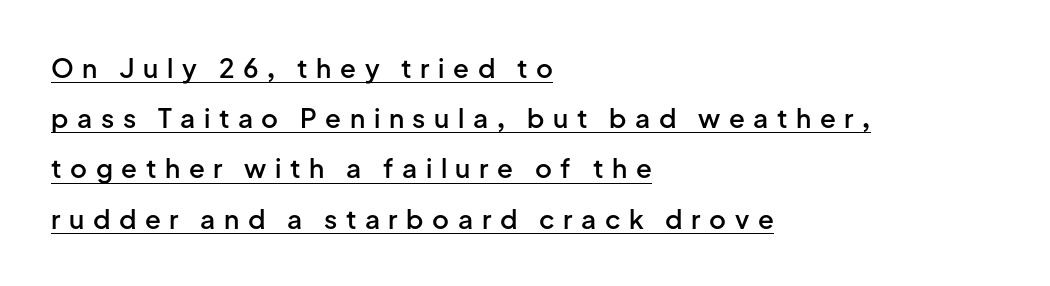
Q: Is the text bold? A: Semi-bold.
Q: Is the text italic (slanted)? A: No, it is upright.
Q: Is the text underlined? A: Yes.
Q: How is the paragraph aligned? A: Left-aligned.
Q: Is the spacing between letters normal or unusually wide? A: Unusually wide.
Q: Is the spacing between lines tight, normal or loose? A: Loose.
